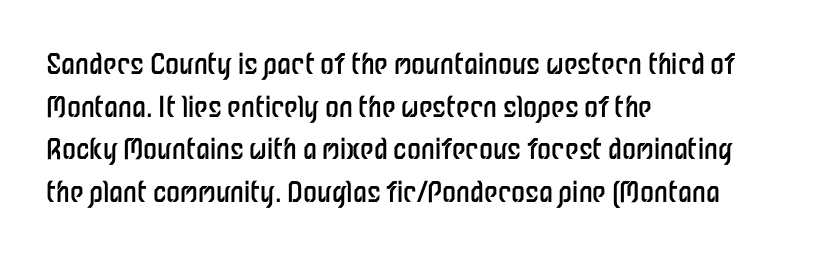
{"serif": "no", "italic": "no", "bold": "no", "weight": "regular", "width": "condensed", "stroke_contrast": "low", "x_height": "medium", "monospaced": "no", "underline": "no", "align": "left", "line_spacing": "normal", "line_spacing_ratio": 1.52, "letter_spacing": "normal", "letter_spacing_em": 0.0, "glyph_px": 28}
